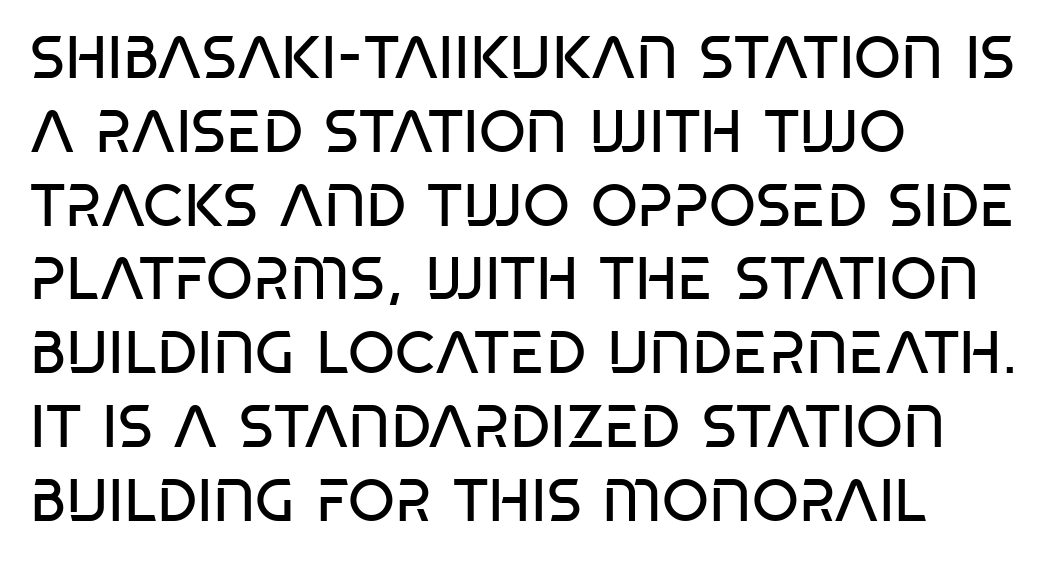
{"serif": "no", "bold": "no", "weight": "regular", "width": "condensed", "stroke_contrast": "low", "x_height": "large", "monospaced": "no", "underline": "no", "align": "left", "line_spacing_ratio": 1.23, "letter_spacing": "normal", "letter_spacing_em": 0.0, "glyph_px": 60}
